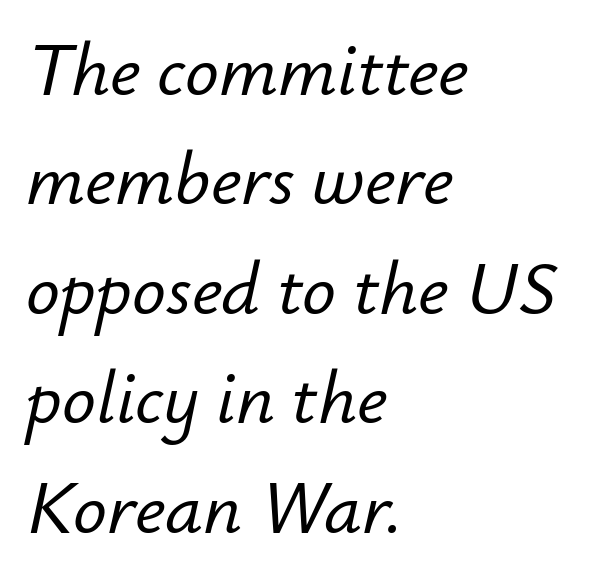
{"italic": "yes", "lean": "right", "slant_degrees": 12, "width": "normal", "stroke_contrast": "low", "x_height": "small", "monospaced": "no", "underline": "no", "align": "left", "line_spacing": "normal", "line_spacing_ratio": 1.46, "letter_spacing": "normal", "letter_spacing_em": 0.0, "glyph_px": 75}
